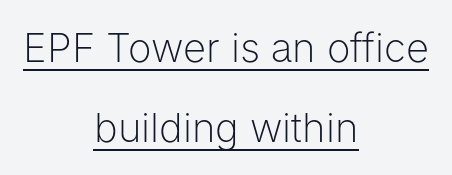
Q: Is the text bold? A: No.
Q: Is the text italic (slanted)? A: No, it is upright.
Q: Is the typeface a serif or a sans-serif typeface? A: Sans-serif.
Q: Is the text underlined? A: Yes.
Q: How is the paragraph aligned? A: Centered.
Q: Is the spacing between letters normal or unusually wide? A: Normal.
Q: Is the spacing between lines tight, normal or loose? A: Loose.
Q: Width (condensed, normal, or wide)? A: Normal.
Q: Stroke contrast? A: Low.
Q: x-height? A: Medium.
Q: Monospaced? A: No.
